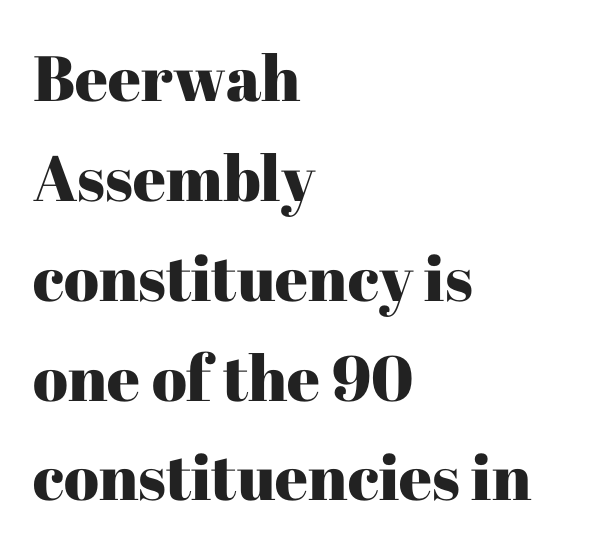
The face used here is seriffed, in the tradition of book romans. The passage shown is typed in a proportional face where columns would drift. Regular leading. The rendering anchors every line to the left-hand side.
